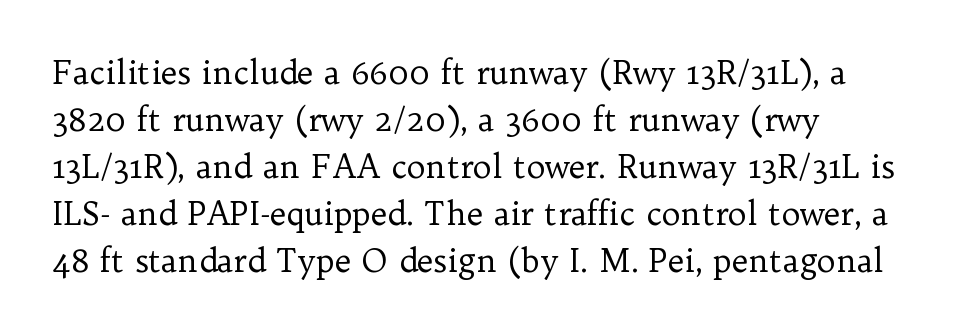
Q: Is the text bold? A: No.
Q: Is the text italic (slanted)? A: No, it is upright.
Q: Is the typeface a serif or a sans-serif typeface? A: Serif.
Q: Is the text underlined? A: No.
Q: How is the paragraph aligned? A: Left-aligned.
Q: Is the spacing between letters normal or unusually wide? A: Normal.
Q: Is the spacing between lines tight, normal or loose? A: Normal.
Q: Width (condensed, normal, or wide)? A: Normal.
Q: Stroke contrast? A: Low.
Q: x-height? A: Medium.
Q: Monospaced? A: No.
